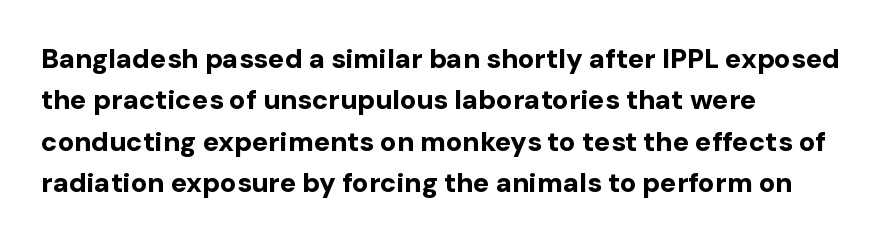
{"italic": "no", "bold": "yes", "underline": "no", "align": "left", "line_spacing": "normal", "line_spacing_ratio": 1.53, "letter_spacing": "normal", "letter_spacing_em": 0.0, "glyph_px": 27}
